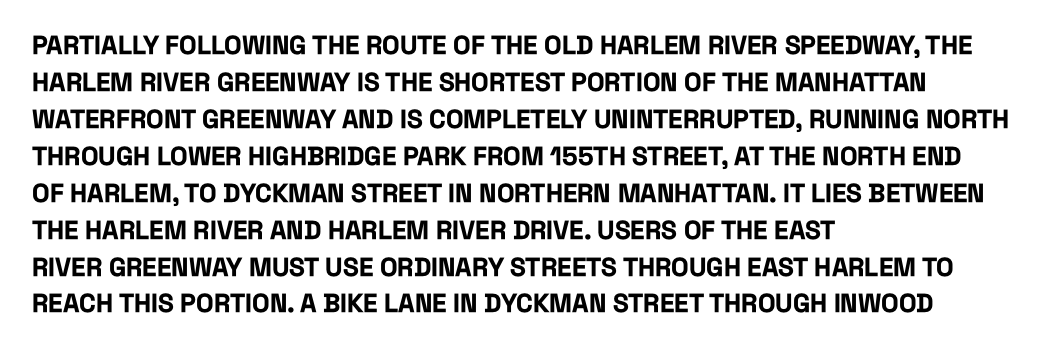
Q: Is the text bold? A: Yes.
Q: Is the text italic (slanted)? A: No, it is upright.
Q: Is the text underlined? A: No.
Q: How is the paragraph aligned? A: Left-aligned.
Q: Is the spacing between letters normal or unusually wide? A: Normal.
Q: Is the spacing between lines tight, normal or loose? A: Normal.
